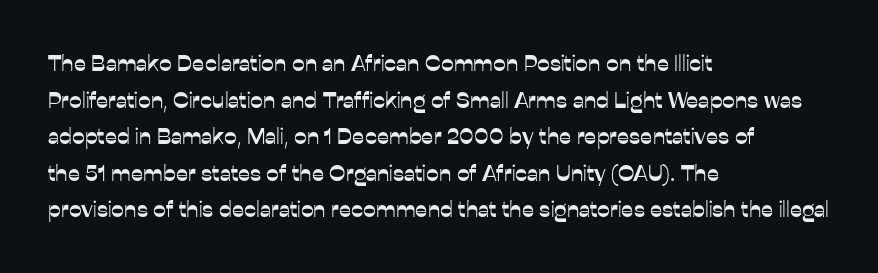
{"italic": "no", "underline": "no", "align": "left", "line_spacing": "normal", "line_spacing_ratio": 1.59, "letter_spacing": "normal", "letter_spacing_em": 0.0, "glyph_px": 23}
